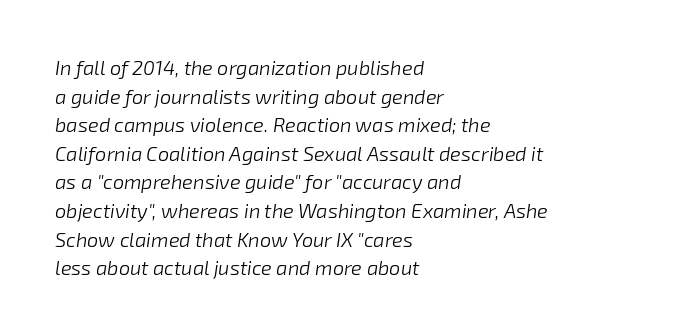
The image shows 20 px text type, italic (leaning right); set left-aligned, normal line spacing (1.43x), normal letter spacing, not underlined.
